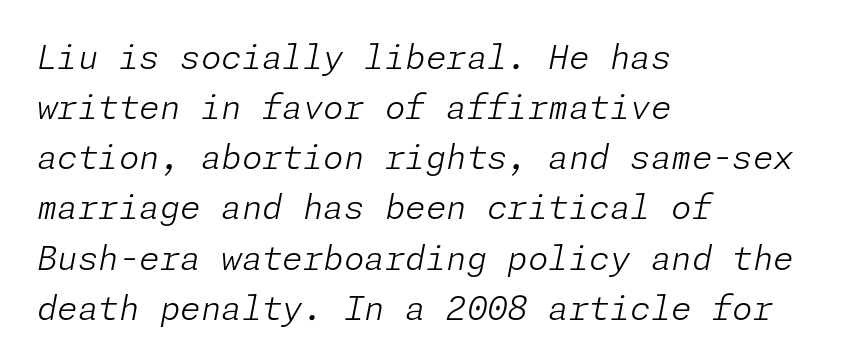
Q: Is the text bold? A: No.
Q: Is the text italic (slanted)? A: Yes, it leans right by about 11 degrees.
Q: Is the text underlined? A: No.
Q: How is the paragraph aligned? A: Left-aligned.
Q: Is the spacing between letters normal or unusually wide? A: Normal.
Q: Is the spacing between lines tight, normal or loose? A: Normal.
Q: Width (condensed, normal, or wide)? A: Normal.
Q: Stroke contrast? A: Low.
Q: x-height? A: Medium.
